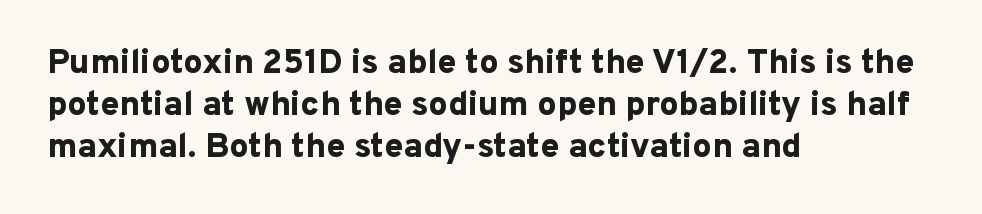
The passage is arranged the way most books set body copy — flush left. Inter-character spacing is left at the font's built-in metrics. Thick stems and heavy bowls — unmistakably bold. Are there feet on the stems? There aren't — it's a sans. Looks like regular typesetting: each glyph gets only the width it needs. Descenders are the only things crossing below the line.
